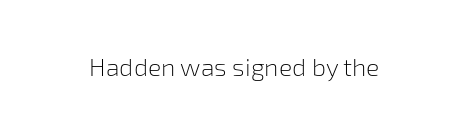
{"italic": "no", "bold": "no", "underline": "no", "letter_spacing": "normal", "letter_spacing_em": 0.0, "glyph_px": 25}
